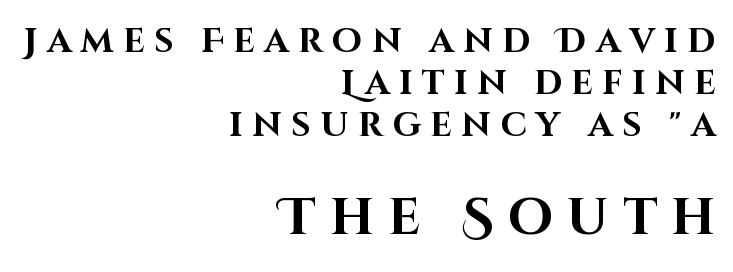
Posture: straight, roman, zero tilt. What stands out about the letter spacing? Its width — letters are far apart. Chunky letters — that's bold for sure. If you squint, the bottom block still reads clearly — it's the larger of the two. Nobody drew a line under any word here. Each letter's strokes conclude bluntly, with no projecting serifs.
